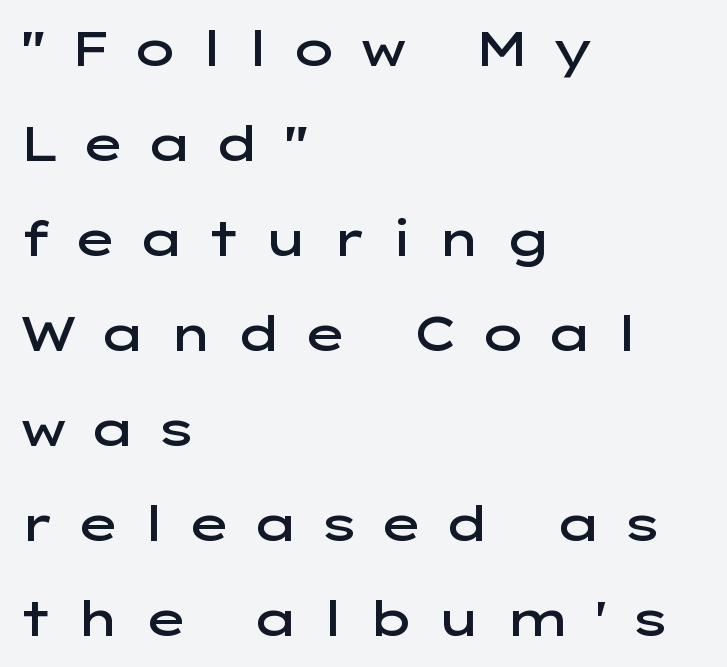
Set as a demibold, roughly 600 on the weight scale. In terms of letterform style, serifs are entirely absent. The passage shown stacks its lines with a broad gap. Posture: straight, roman, zero tilt. The gap between lines stays unmarked. Which margin do the lines hug? The left one — the right edge is uneven.
